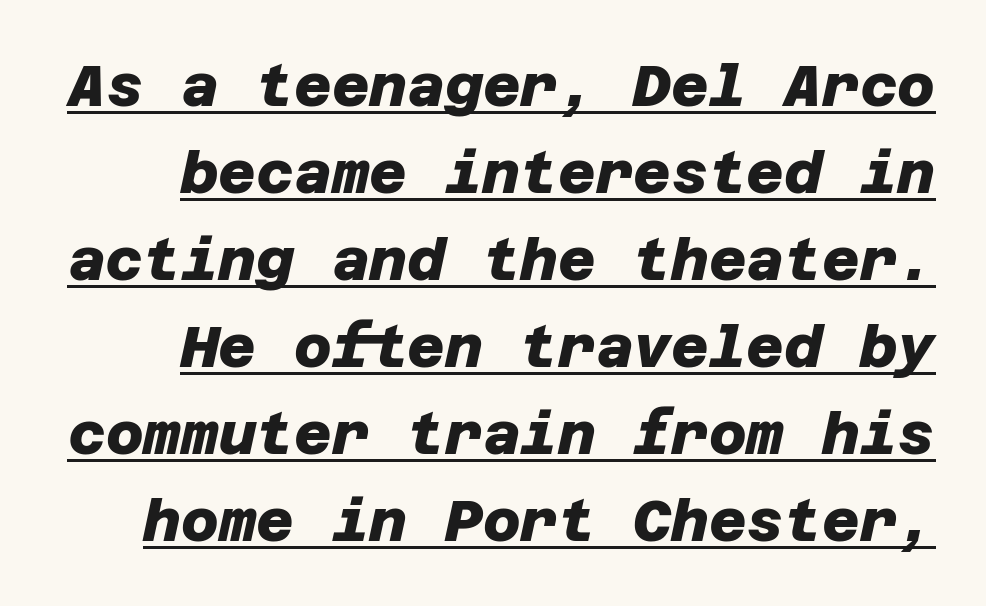
{"serif": "no", "bold": "yes", "weight": "heavy", "width": "normal", "stroke_contrast": "low", "x_height": "large", "underline": "yes", "line_spacing": "normal", "line_spacing_ratio": 1.5, "letter_spacing": "normal", "letter_spacing_em": 0.0, "glyph_px": 58}
